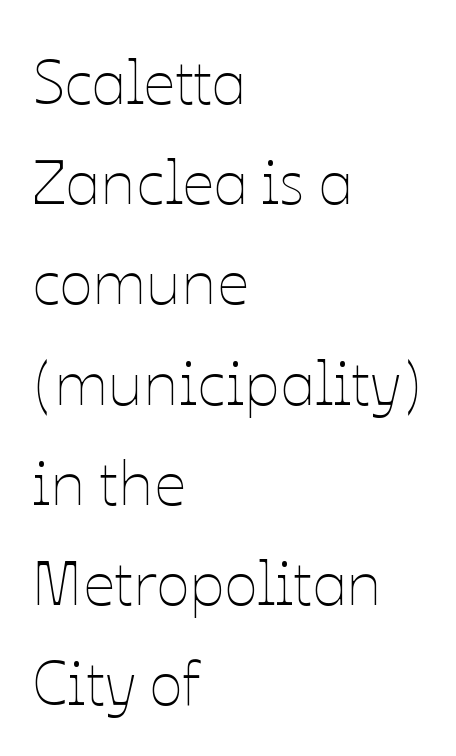
{"italic": "no", "bold": "no", "weight": "thin", "width": "normal", "stroke_contrast": "low", "x_height": "medium", "monospaced": "no", "underline": "no", "align": "left", "line_spacing": "normal", "line_spacing_ratio": 1.59, "letter_spacing": "normal", "letter_spacing_em": 0.0, "glyph_px": 63}
